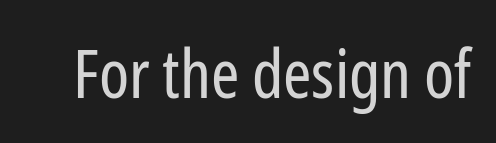
The image shows 68 px regular-weight, condensed sans-serif type, upright; set normal letter spacing, not underlined; low stroke contrast and a medium x-height.
